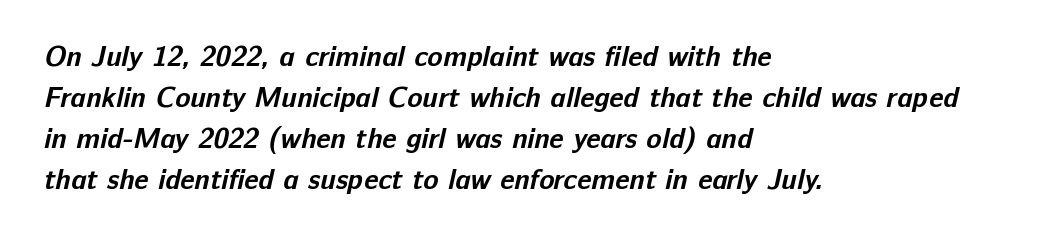
{"serif": "no", "bold": "yes", "weight": "bold", "width": "normal", "stroke_contrast": "low", "x_height": "medium", "monospaced": "no", "underline": "no", "align": "left", "line_spacing": "normal", "line_spacing_ratio": 1.46, "letter_spacing": "normal", "letter_spacing_em": 0.0, "glyph_px": 28}
